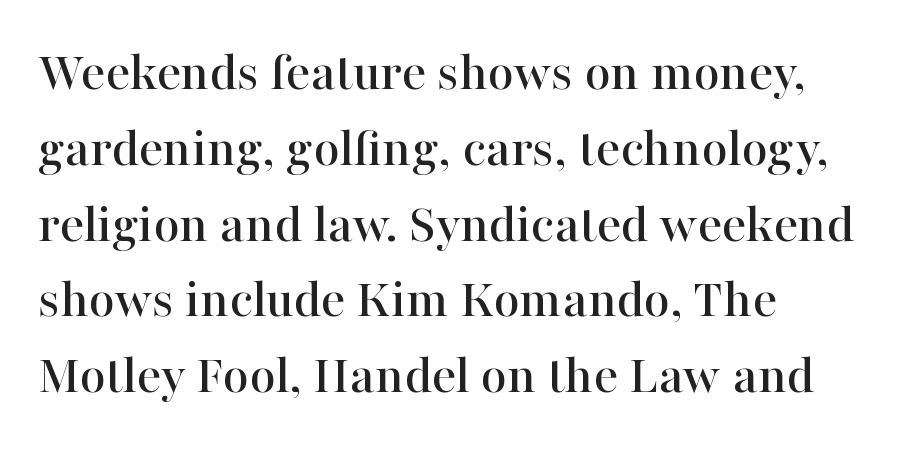
Q: Is the text italic (slanted)? A: No, it is upright.
Q: Is the typeface a serif or a sans-serif typeface? A: Serif.
Q: Is the text underlined? A: No.
Q: How is the paragraph aligned? A: Left-aligned.
Q: Is the spacing between letters normal or unusually wide? A: Normal.
Q: Is the spacing between lines tight, normal or loose? A: Normal.
Q: Width (condensed, normal, or wide)? A: Normal.
Q: Stroke contrast? A: High.
Q: x-height? A: Medium.
Q: Monospaced? A: No.
